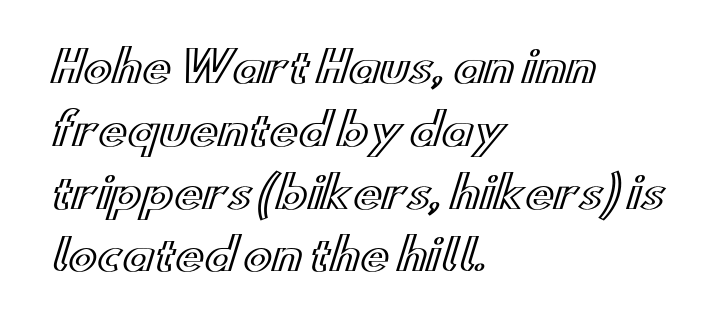
Each letter keeps its own natural width here, so spacing adapts to shape. The block of text has a typical density, with ordinary space between rows. The paragraph shown leans on its left margin. Check under the words: just untouched page. Standard letterfit; no display-style spreading of the glyphs.
